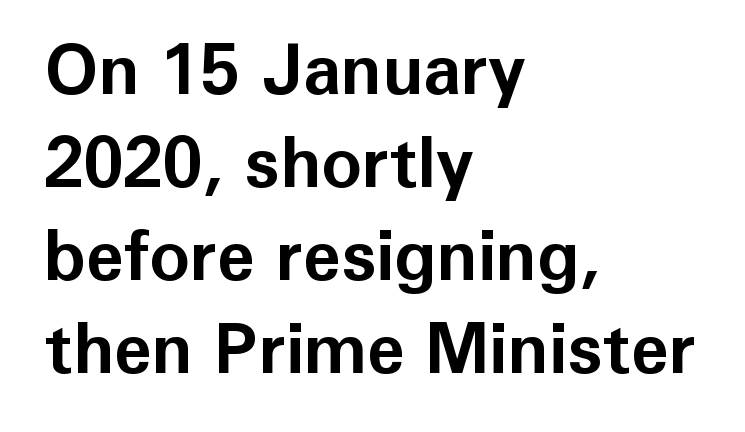
{"serif": "no", "italic": "no", "bold": "yes", "weight": "bold", "width": "normal", "stroke_contrast": "low", "x_height": "medium", "monospaced": "no", "underline": "no", "align": "left", "line_spacing": "normal", "line_spacing_ratio": 1.35, "letter_spacing": "normal", "letter_spacing_em": 0.0, "glyph_px": 69}
